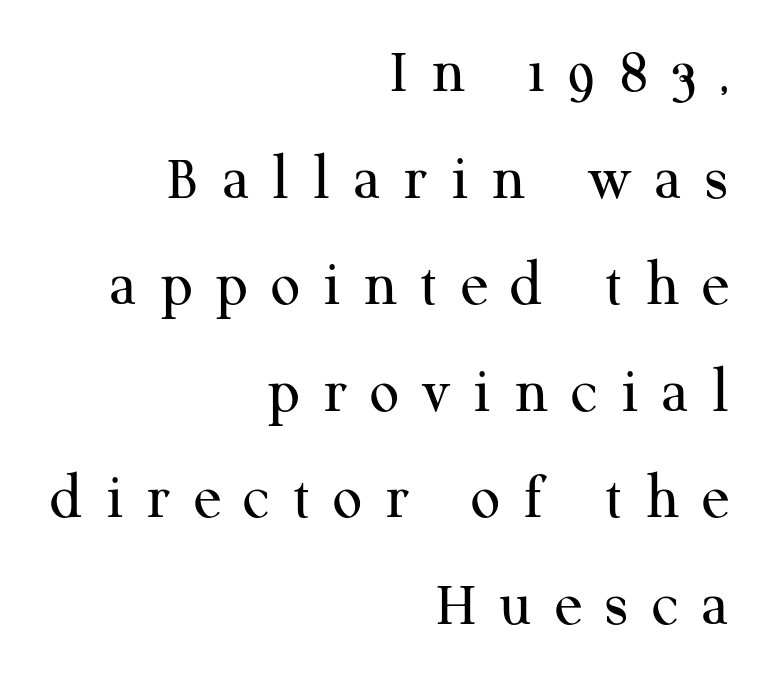
Q: Is the text bold? A: No.
Q: Is the text italic (slanted)? A: No, it is upright.
Q: Is the typeface a serif or a sans-serif typeface? A: Serif.
Q: Is the text underlined? A: No.
Q: How is the paragraph aligned? A: Right-aligned.
Q: Is the spacing between letters normal or unusually wide? A: Unusually wide.
Q: Is the spacing between lines tight, normal or loose? A: Normal.
Q: Width (condensed, normal, or wide)? A: Normal.
Q: Stroke contrast? A: Medium.
Q: x-height? A: Medium.
Q: Monospaced? A: No.
